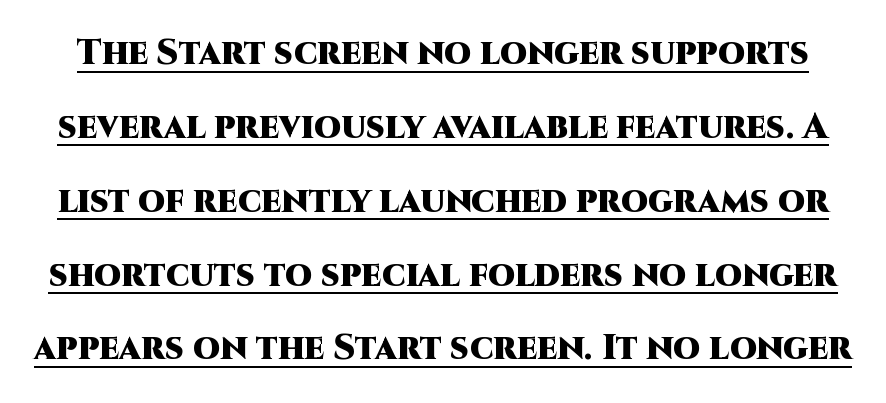
The image shows 35 px heavy sans-serif type, upright; set loose line spacing (2.11x), normal letter spacing, underlined; high stroke contrast and a large x-height.
